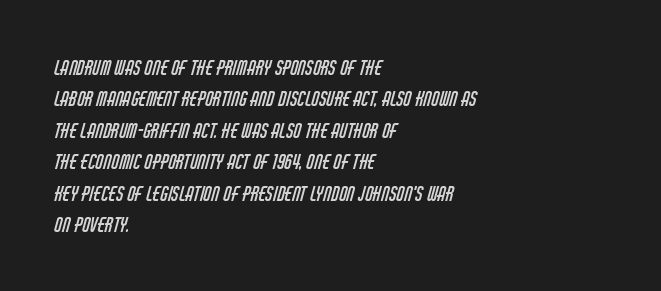
Q: Is the text bold? A: No.
Q: Is the text underlined? A: No.
Q: How is the paragraph aligned? A: Left-aligned.
Q: Is the spacing between letters normal or unusually wide? A: Normal.
Q: Is the spacing between lines tight, normal or loose? A: Normal.
